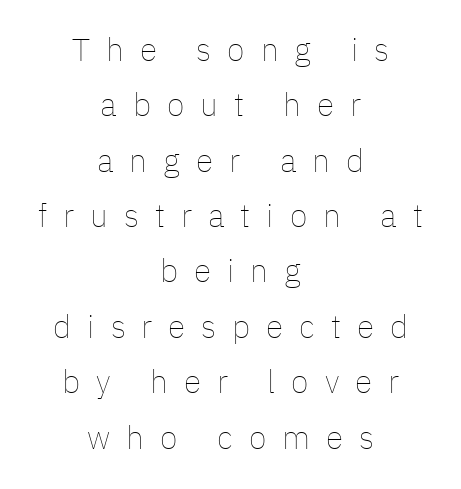
Compared with typical body copy, the letter spacing here is much looser. The weight would be labelled regular, book, light, or lighter still. Do the characters align in a grid? No, the font is proportional. This is the regular roman posture of the typeface. The compositor balanced each line on the midline. Descenders hang freely into open space.
